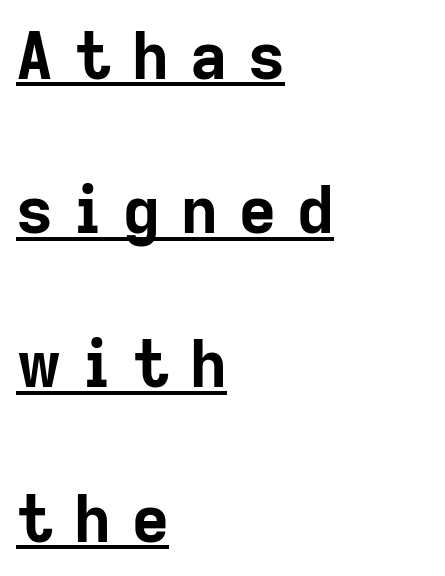
Q: Is the text bold? A: Yes.
Q: Is the text italic (slanted)? A: No, it is upright.
Q: Is the typeface a serif or a sans-serif typeface? A: Sans-serif.
Q: Is the text underlined? A: Yes.
Q: How is the paragraph aligned? A: Left-aligned.
Q: Is the spacing between letters normal or unusually wide? A: Unusually wide.
Q: Is the spacing between lines tight, normal or loose? A: Loose.
Q: Width (condensed, normal, or wide)? A: Normal.
Q: Stroke contrast? A: Low.
Q: x-height? A: Medium.
Q: Monospaced? A: No.
